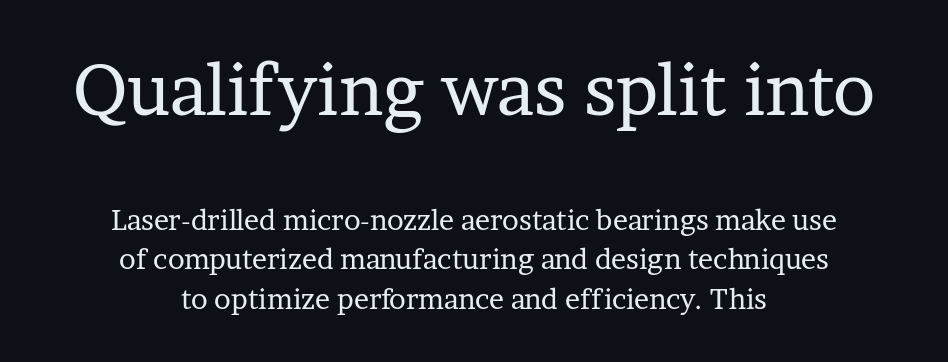
The image shows 71 px regular-weight serif type, upright; set centered, normal line spacing (1.4x), normal letter spacing, not underlined; the first (top) block is 2.54x larger; low stroke contrast and a medium x-height.
